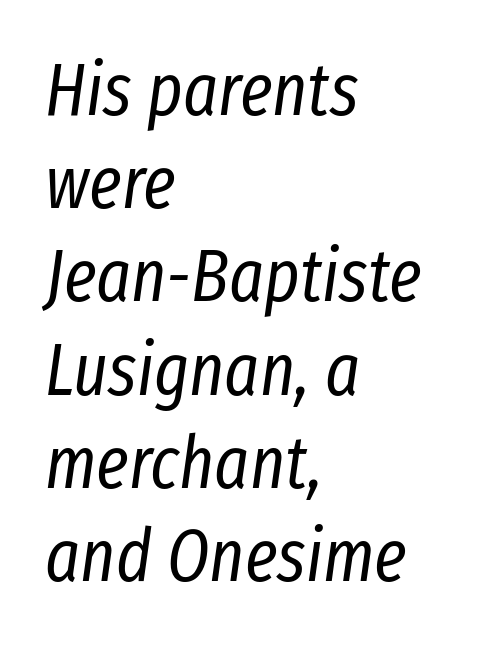
The image shows 74 px regular-weight, condensed type, italic (leaning right); set left-aligned, normal line spacing (1.26x), normal letter spacing, not underlined; low stroke contrast and a medium x-height.
